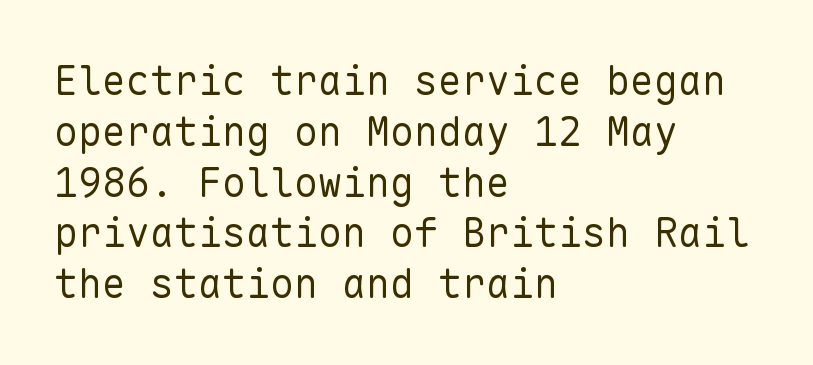
Q: Is the text bold? A: No.
Q: Is the text italic (slanted)? A: No, it is upright.
Q: Is the typeface a serif or a sans-serif typeface? A: Sans-serif.
Q: Is the text underlined? A: No.
Q: How is the paragraph aligned? A: Left-aligned.
Q: Is the spacing between letters normal or unusually wide? A: Normal.
Q: Is the spacing between lines tight, normal or loose? A: Normal.
Q: Width (condensed, normal, or wide)? A: Normal.
Q: Stroke contrast? A: Low.
Q: x-height? A: Medium.
Q: Monospaced? A: Yes.
